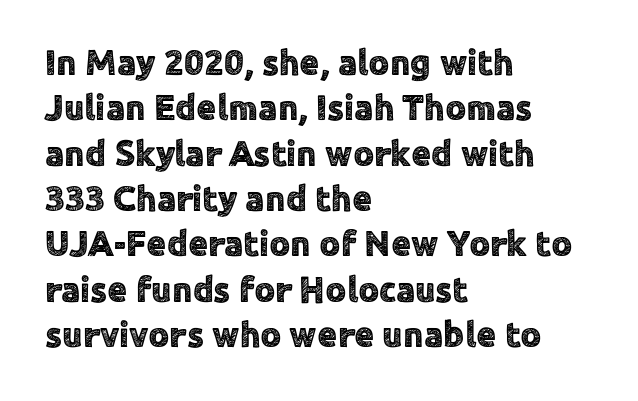
The image shows 36 px sans-serif type, upright; set left-aligned, normal line spacing (1.26x), normal letter spacing, not underlined; a medium x-height.
